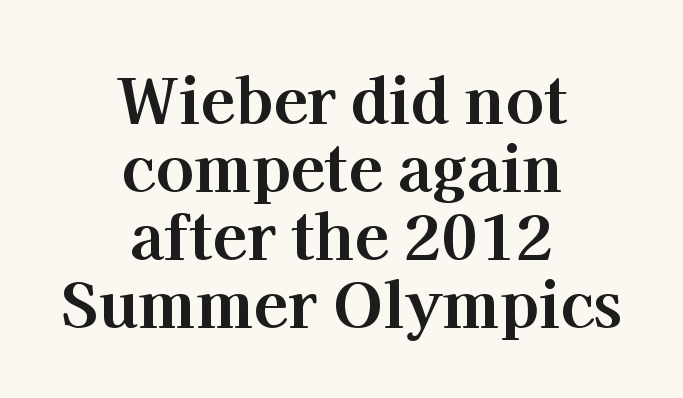
{"serif": "yes", "italic": "no", "bold": "yes", "weight": "bold", "width": "normal", "stroke_contrast": "high", "x_height": "medium", "monospaced": "no", "underline": "no", "align": "center", "line_spacing": "tight", "line_spacing_ratio": 1.08, "letter_spacing": "normal", "letter_spacing_em": 0.0, "glyph_px": 63}
